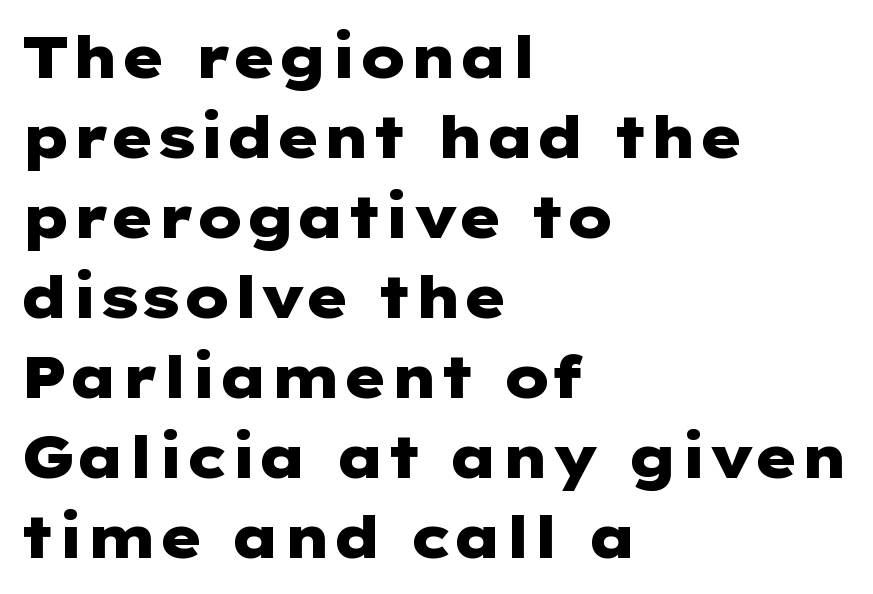
Descenders hang freely into open space. Heavy-handed strokes throughout: this text is bold. Leading: standard. Words appear dense and cohesive because spacing is normal. Line starts are locked; line ends wander.
